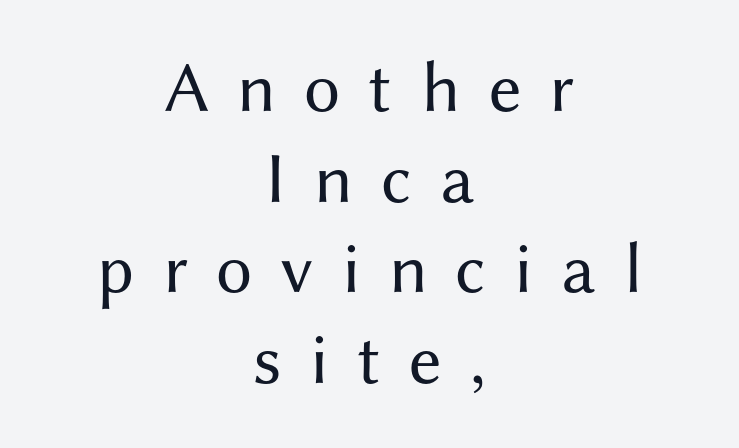
A typesetter would call this proportional, since set widths differ per character. The strokes carry an ordinary text weight at most. When letters stand straight like this, we call the style roman or upright. Letterform terminals end flat and unadorned throughout the passage. The lines sit at an ordinary, default distance from one another. Descenders hang freely into open space.
